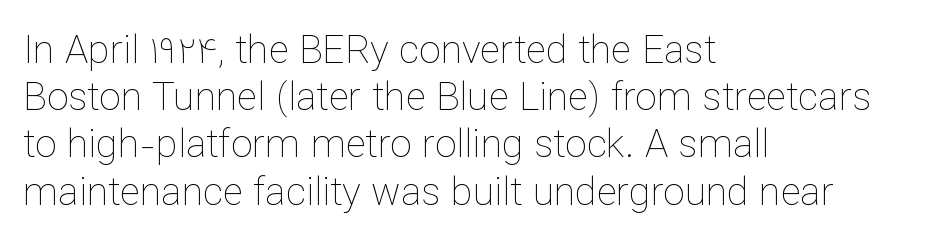
The image shows 39 px thin type, upright; set left-aligned, line spacing 1.21x, normal letter spacing, not underlined; low stroke contrast and a medium x-height.
